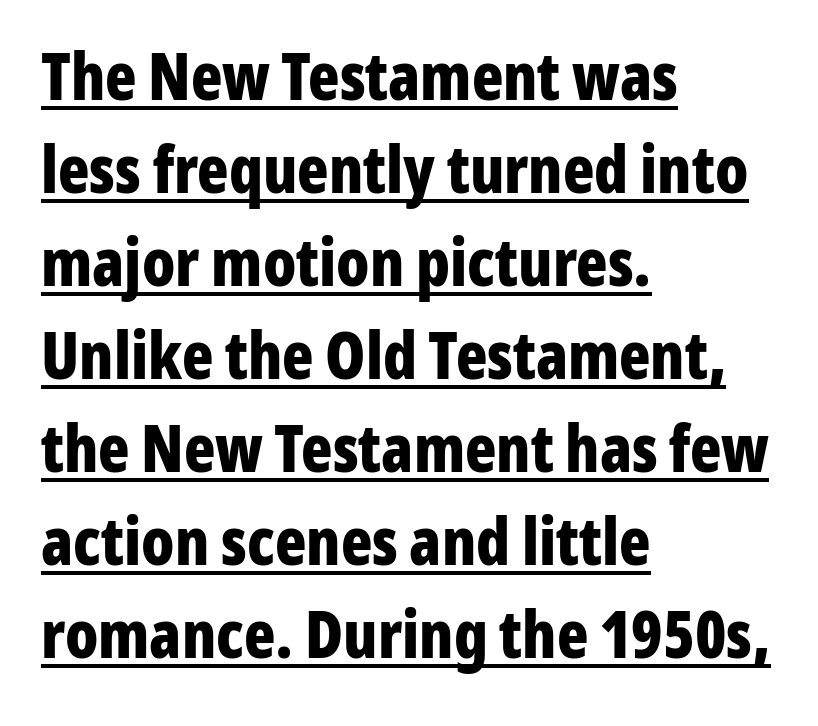
Bold? Absolutely — the strokes are thick and heavy. The typography opts for an upright posture over an oblique one. The type is set solid horizontally, with unmodified tracking. The words here are underlined. Teacher's note: observe the even left margin — that is flush-left alignment. This sample keeps an unexceptional amount of space between lines.
